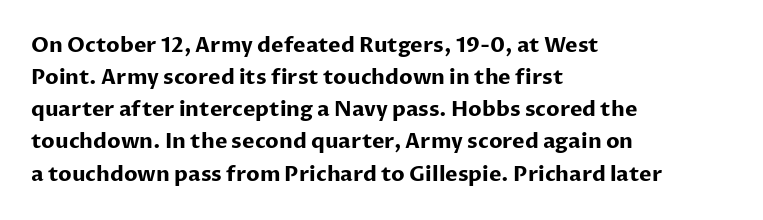
Q: Is the text bold? A: Yes.
Q: Is the text italic (slanted)? A: No, it is upright.
Q: Is the text underlined? A: No.
Q: How is the paragraph aligned? A: Left-aligned.
Q: Is the spacing between letters normal or unusually wide? A: Normal.
Q: Is the spacing between lines tight, normal or loose? A: Normal.
